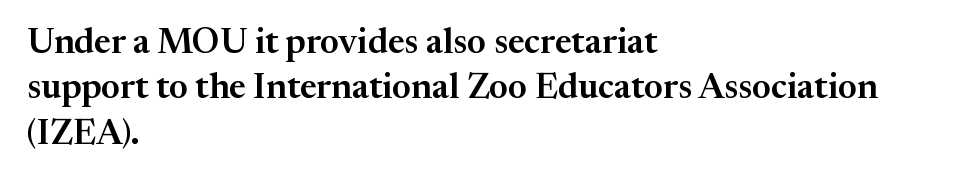
Varying glyph widths throughout — classic text-font behaviour. The typesetter chose a ragged-right arrangement here. Short note: letters normally spaced. These lines sit exactly where default settings would place them.
